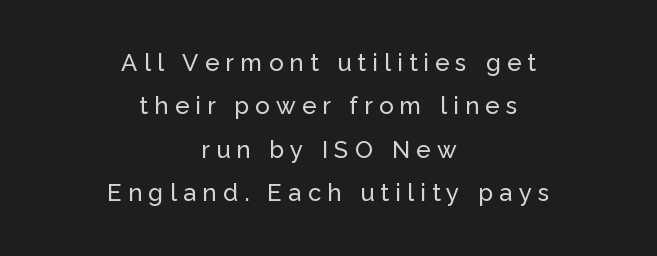
Q: Is the text italic (slanted)? A: No, it is upright.
Q: Is the text underlined? A: No.
Q: How is the paragraph aligned? A: Centered.
Q: Is the spacing between letters normal or unusually wide? A: Unusually wide.
